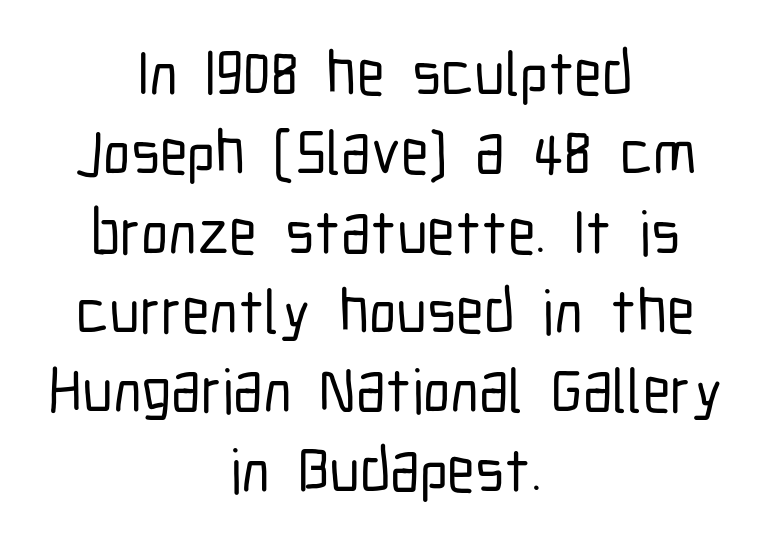
Beneath every word, the page is bare. Notice how descenders clear the ascenders below comfortably — that's standard leading. Does the type have serifs? No, each stem ends abruptly. Default kerning and tracking; the words read as compact shapes. The letters stand straight up with perfectly vertical stems. Caption: multi-line text, centered on the measure.
